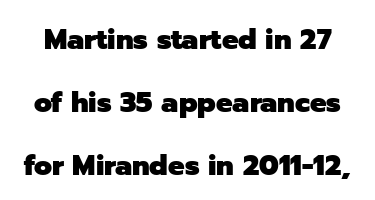
The string is rendered with underlining switched off. This sample trades compactness for vertical openness between lines. Weight: bold. Characters follow at the spacing the type designer built in. In terms of posture, this sample is upright. The rendering uses natural spacing where letterforms have individual widths.
